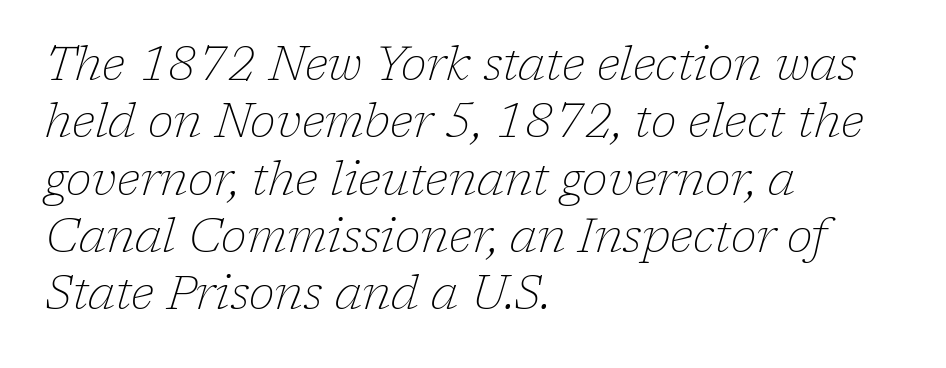
{"serif": "yes", "italic": "yes", "lean": "right", "slant_degrees": 17, "bold": "no", "weight": "thin", "width": "normal", "stroke_contrast": "low", "x_height": "medium", "monospaced": "no", "underline": "no", "align": "left", "line_spacing_ratio": 1.22, "letter_spacing": "normal", "letter_spacing_em": 0.0, "glyph_px": 47}
